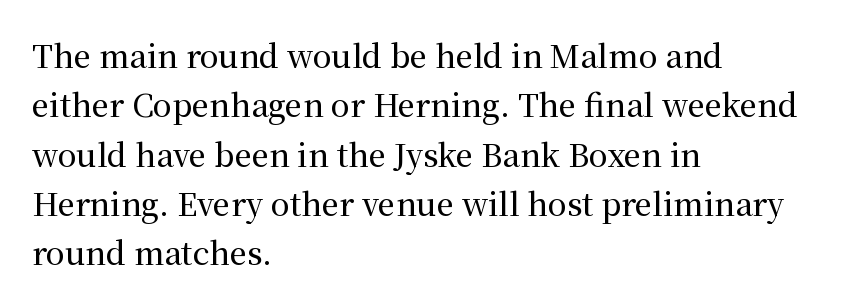
There is no visible air inserted between adjacent glyphs. Quick note: not italic, upright. A typesetter would label this face a serif. How would I describe the line gaps? Plain and ordinary.
